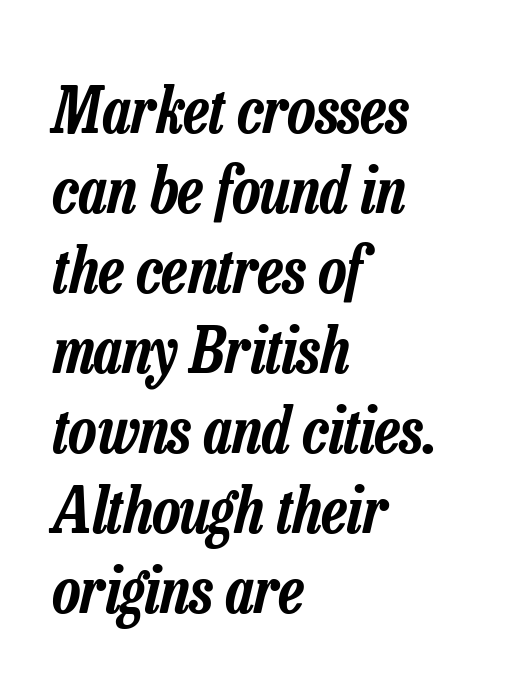
The image shows 64 px condensed type, italic (leaning right); set left-aligned, normal line spacing (1.25x), normal letter spacing, not underlined; low stroke contrast and a medium x-height.
